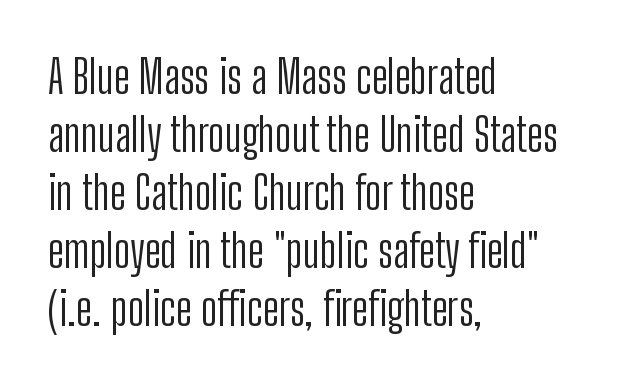
{"serif": "no", "italic": "no", "bold": "no", "weight": "light", "width": "condensed", "stroke_contrast": "low", "x_height": "medium", "monospaced": "no", "underline": "no", "align": "left", "line_spacing": "normal", "line_spacing_ratio": 1.26, "letter_spacing": "normal", "letter_spacing_em": 0.0, "glyph_px": 46}
